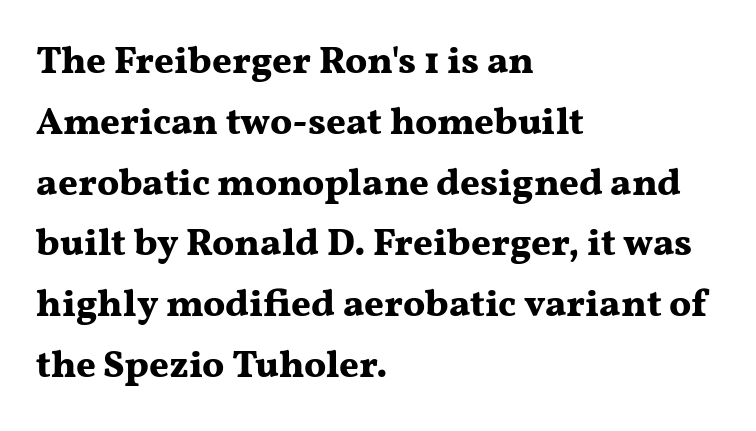
The image shows 38 px bold, wide serif type, upright; set left-aligned, normal line spacing (1.6x), normal letter spacing, not underlined; medium stroke contrast and a medium x-height.
